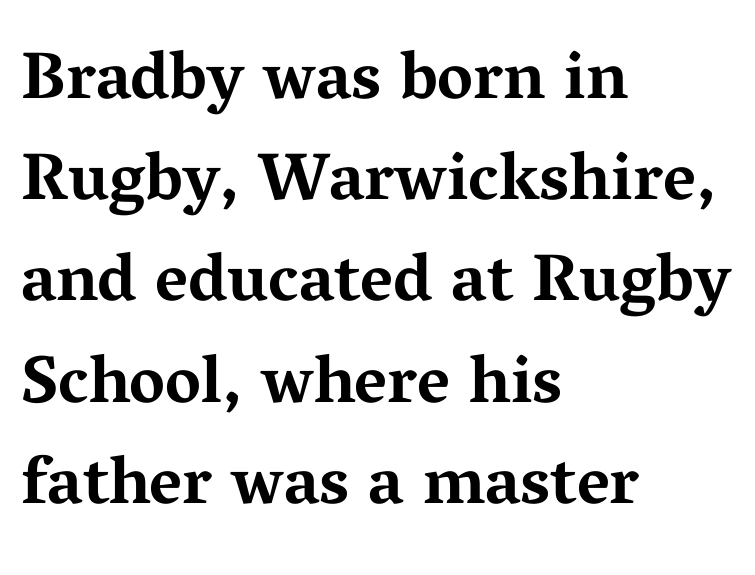
Q: Is the text bold? A: Yes.
Q: Is the text italic (slanted)? A: No, it is upright.
Q: Is the typeface a serif or a sans-serif typeface? A: Serif.
Q: Is the text underlined? A: No.
Q: How is the paragraph aligned? A: Left-aligned.
Q: Is the spacing between letters normal or unusually wide? A: Normal.
Q: Is the spacing between lines tight, normal or loose? A: Normal.
Q: Width (condensed, normal, or wide)? A: Wide.
Q: Stroke contrast? A: Medium.
Q: x-height? A: Medium.
Q: Monospaced? A: No.
